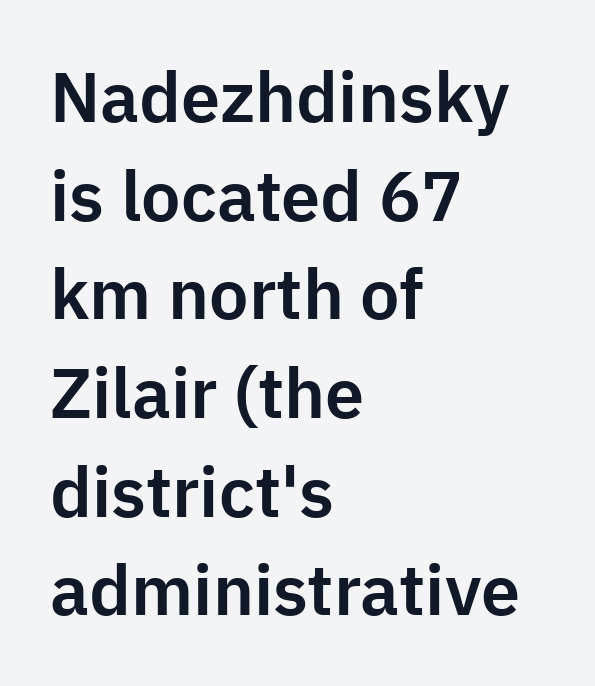
The image shows 70 px sans-serif type, upright; set left-aligned, normal line spacing (1.41x), normal letter spacing, not underlined; low stroke contrast and a medium x-height.
